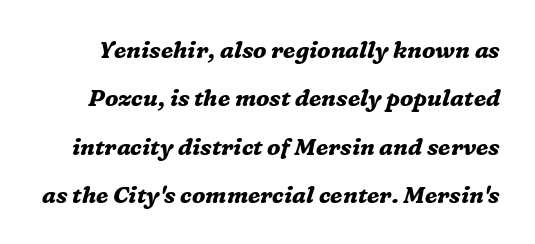
{"italic": "yes", "lean": "right", "slant_degrees": 16, "bold": "yes", "underline": "no", "line_spacing": "loose", "line_spacing_ratio": 2.1, "letter_spacing": "normal", "letter_spacing_em": 0.0, "glyph_px": 23}
